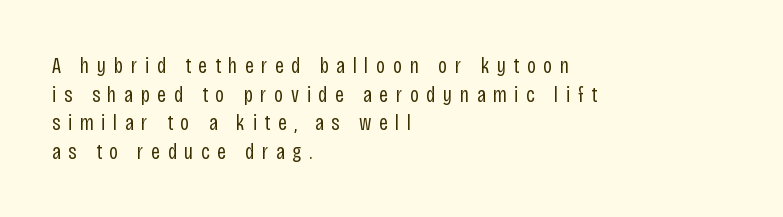
Q: Is the text bold? A: No.
Q: Is the text italic (slanted)? A: No, it is upright.
Q: Is the text underlined? A: No.
Q: How is the paragraph aligned? A: Left-aligned.
Q: Is the spacing between letters normal or unusually wide? A: Unusually wide.
Q: Is the spacing between lines tight, normal or loose? A: Normal.
